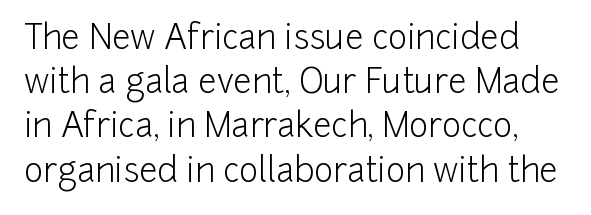
The passage shown is not bold in any degree. Do the letters lean? They stand straight. Standard letterfit; no display-style spreading of the glyphs. The face used here is a sans, in the tradition of grotesques and geometrics. These lines are rendered in a variable-pitch font. Whoever set this chose a conventional vertical rhythm.
